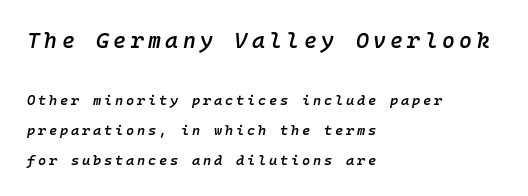
{"italic": "yes", "lean": "right", "slant_degrees": 10, "bold": "semi", "underline": "no", "align": "left", "line_spacing": "loose", "line_spacing_ratio": 2.14, "letter_spacing": "wide", "letter_spacing_em": 0.2, "larger_block": "first", "size_ratio": 1.57, "glyph_px": 22}
